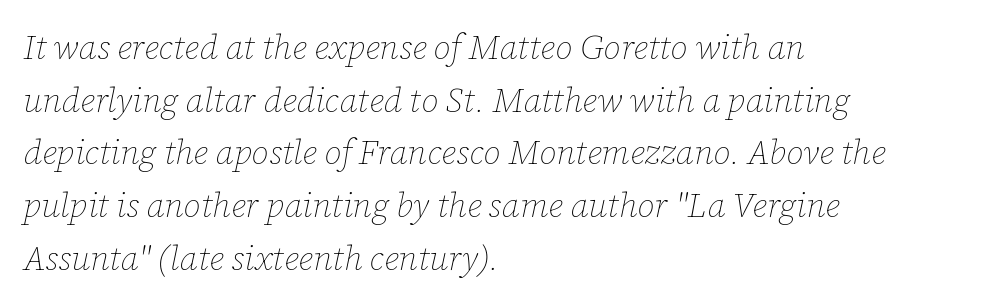
The image shows 34 px thin type, italic (leaning right); set left-aligned, normal line spacing (1.55x), normal letter spacing, not underlined; low stroke contrast and a medium x-height.
